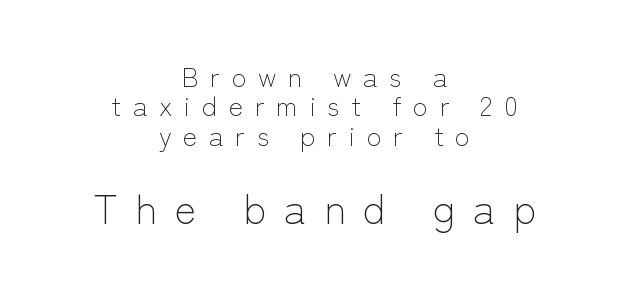
The image shows 41 px light sans-serif type, upright; set centered, tight line spacing (1.09x), unusually wide letter spacing (+0.43 em), not underlined; the second (bottom) block is 1.52x larger; low stroke contrast and a medium x-height.
